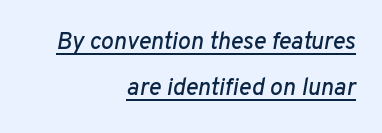
Line spacing here is loose. The text block is weighted toward the right margin, trailing off unevenly leftward. Here the glyphs are tracked normally, forming tight word shapes. Slanted lettering throughout. The glyphs are accompanied by a horizontal stroke just below them.
